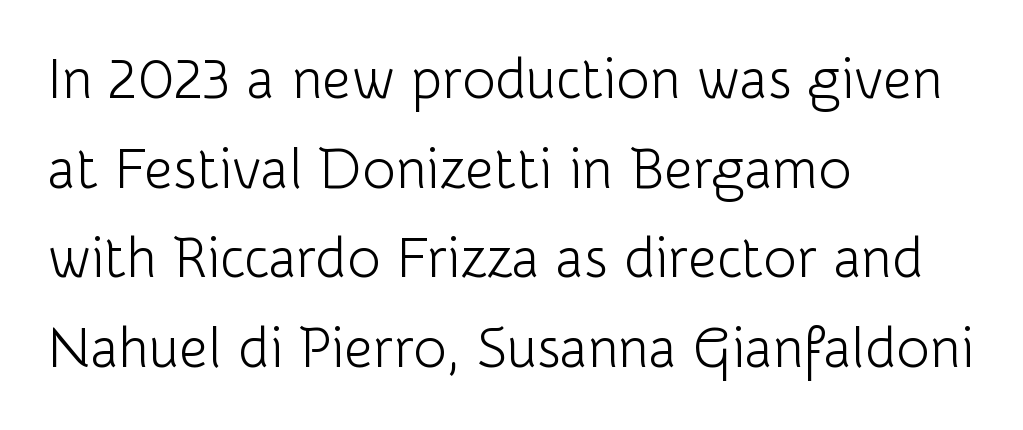
{"serif": "no", "italic": "no", "bold": "no", "weight": "light", "width": "normal", "stroke_contrast": "low", "x_height": "medium", "monospaced": "no", "underline": "no", "align": "left", "line_spacing": "normal", "line_spacing_ratio": 1.6, "letter_spacing": "normal", "letter_spacing_em": 0.0, "glyph_px": 56}
